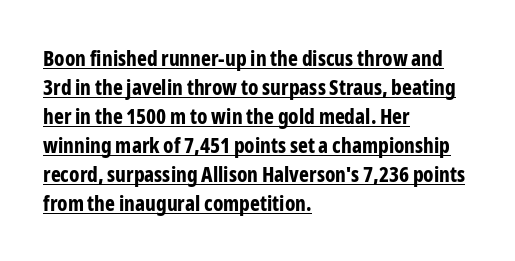
The image shows 21 px bold type, upright; set left-aligned, normal line spacing (1.38x), normal letter spacing, underlined.
